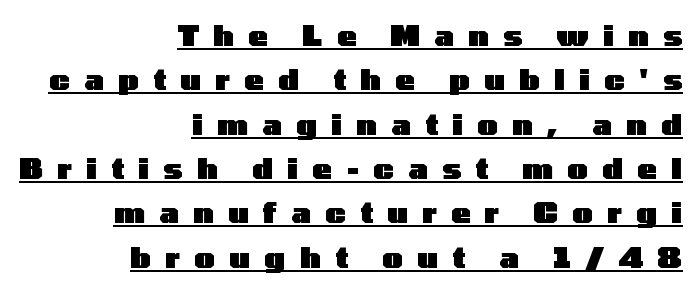
Q: Is the text bold? A: Yes.
Q: Is the text italic (slanted)? A: No, it is upright.
Q: Is the typeface a serif or a sans-serif typeface? A: Sans-serif.
Q: Is the text underlined? A: Yes.
Q: How is the paragraph aligned? A: Right-aligned.
Q: Is the spacing between letters normal or unusually wide? A: Unusually wide.
Q: Is the spacing between lines tight, normal or loose? A: Normal.
Q: Width (condensed, normal, or wide)? A: Wide.
Q: Stroke contrast? A: Low.
Q: x-height? A: Medium.
Q: Monospaced? A: No.
